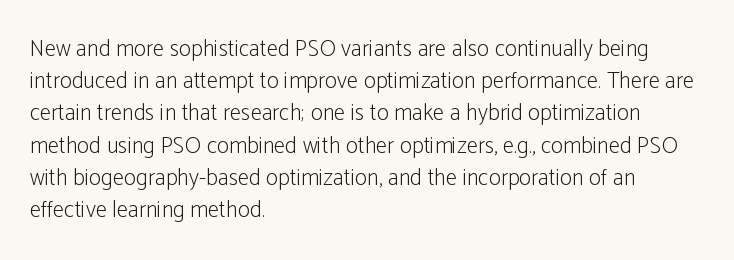
{"italic": "no", "bold": "no", "underline": "no", "align": "left", "line_spacing": "normal", "line_spacing_ratio": 1.4, "letter_spacing": "normal", "letter_spacing_em": 0.0, "glyph_px": 23}
